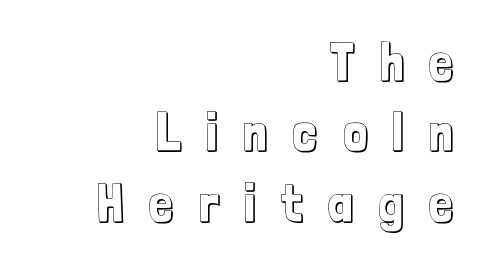
Interline gaps are of average width in this sample. Tall strokes in this sample are plumb rather than angled. Check under the words: just untouched page. Layout note: lines flush right. The letterforms stand isolated, each surrounded by extra space. Character widths vary here, with narrow letters taking less room than wide ones.
